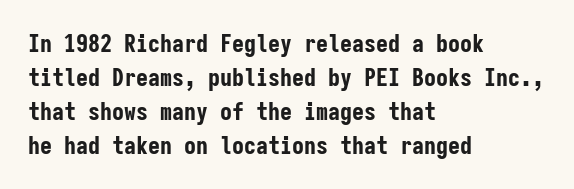
Check under the words: just untouched page. The lettering stays uniformly vertical, giving the passage a roman look. Does the weight exceed regular? Yes, all the way to bold. Leading: standard.
